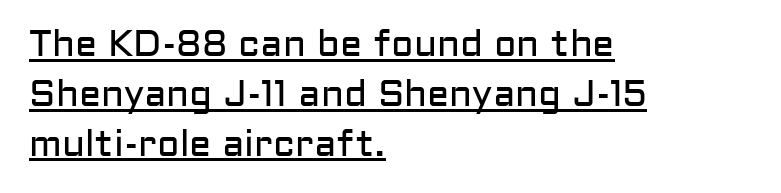
{"serif": "no", "italic": "no", "bold": "no", "weight": "regular", "width": "normal", "stroke_contrast": "low", "x_height": "medium", "monospaced": "no", "underline": "yes", "align": "left", "line_spacing": "normal", "line_spacing_ratio": 1.35, "letter_spacing": "normal", "letter_spacing_em": 0.0, "glyph_px": 37}
